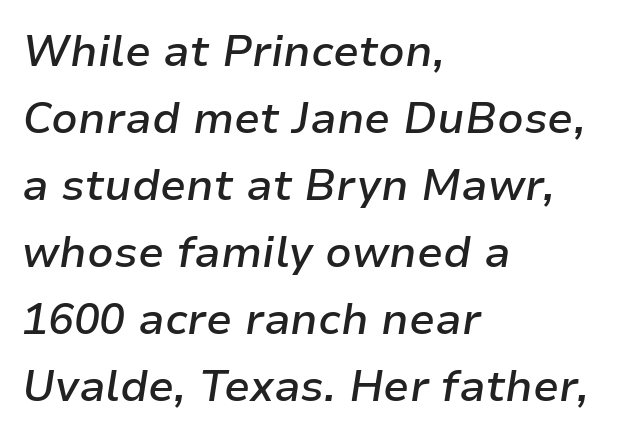
{"italic": "yes", "lean": "right", "slant_degrees": 9, "bold": "semi", "weight": "semibold", "width": "normal", "stroke_contrast": "low", "x_height": "medium", "monospaced": "no", "underline": "no", "align": "left", "line_spacing": "normal", "line_spacing_ratio": 1.56, "letter_spacing": "normal", "letter_spacing_em": 0.0, "glyph_px": 43}
